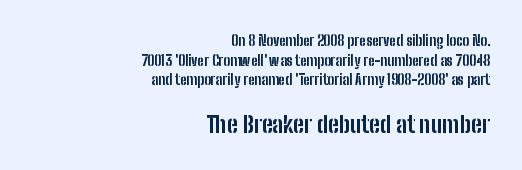
The setting favours the right margin, as signatures and pull-quotes sometimes do. Set as a true bold cut, around the 700 mark. It's the straight-up-and-down kind of type. The passage shown begins with its smaller block and ends with its larger one. In terms of leading, this rendering sits right in the middle. Glance below the letters and you will spot only blank space.
